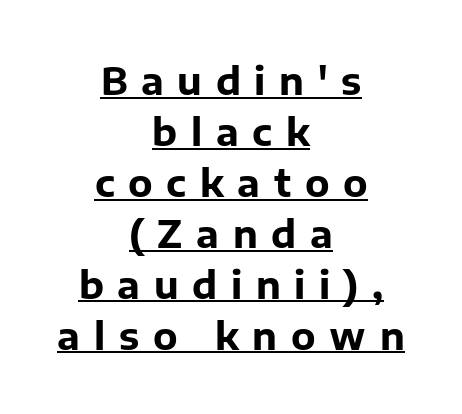
Is the letter spacing exaggerated? Yes — the characters are pushed far apart. Observe the absence of serifs on each vertical stroke in this sample. Varying glyph widths throughout — classic text-font behaviour. The rendering uses the underline text-decoration. Vertically, the passage feels balanced, rows spaced as you'd expect. Chunky letters — that's bold for sure.
